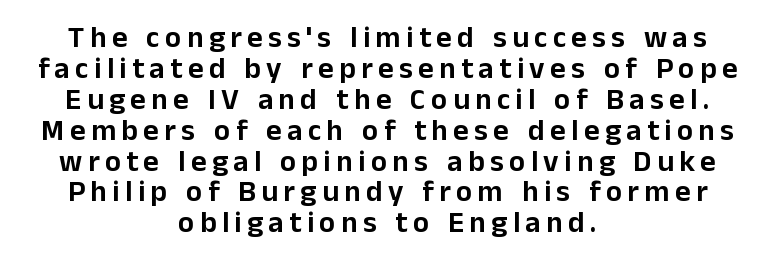
{"serif": "no", "italic": "no", "width": "normal", "stroke_contrast": "low", "x_height": "medium", "monospaced": "no", "underline": "no", "align": "center", "line_spacing": "tight", "line_spacing_ratio": 1.03, "glyph_px": 30}
